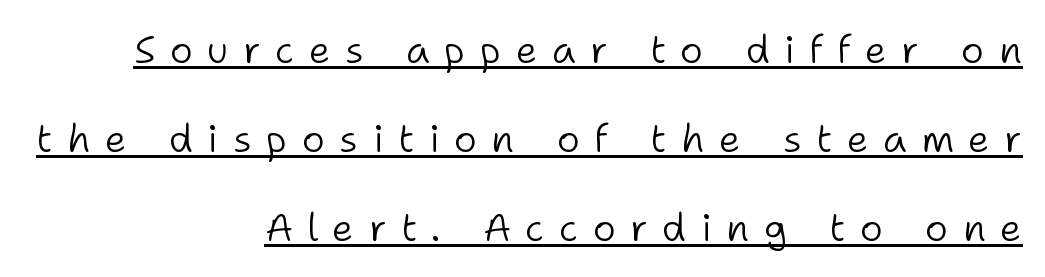
Q: Is the text bold? A: No.
Q: Is the text italic (slanted)? A: No, it is upright.
Q: Is the typeface a serif or a sans-serif typeface? A: Sans-serif.
Q: Is the text underlined? A: Yes.
Q: How is the paragraph aligned? A: Right-aligned.
Q: Is the spacing between letters normal or unusually wide? A: Unusually wide.
Q: Is the spacing between lines tight, normal or loose? A: Loose.
Q: Width (condensed, normal, or wide)? A: Normal.
Q: Stroke contrast? A: Low.
Q: x-height? A: Medium.
Q: Monospaced? A: No.
